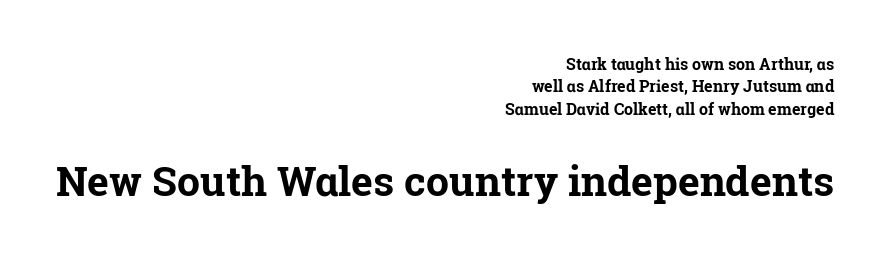
Q: Is the text bold? A: Yes.
Q: Is the text italic (slanted)? A: No, it is upright.
Q: Is the typeface a serif or a sans-serif typeface? A: Serif.
Q: Is the text underlined? A: No.
Q: How is the paragraph aligned? A: Right-aligned.
Q: Is the spacing between letters normal or unusually wide? A: Normal.
Q: Is the spacing between lines tight, normal or loose? A: Normal.
Q: Which block of text is set in a larger size, the first (top) or the second (bottom)? A: The second (bottom) one.
Q: Width (condensed, normal, or wide)? A: Normal.
Q: Stroke contrast? A: Low.
Q: x-height? A: Medium.
Q: Monospaced? A: No.
